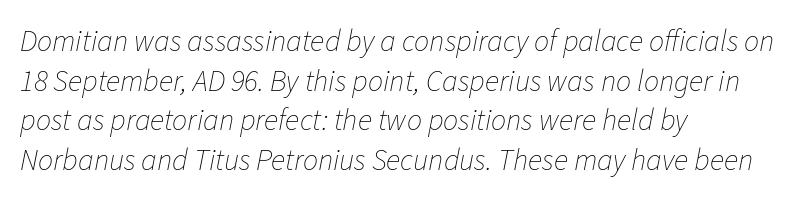
The image shows 30 px thin type, italic (leaning right); set left-aligned, normal line spacing (1.32x), normal letter spacing, not underlined; low stroke contrast and a medium x-height.
